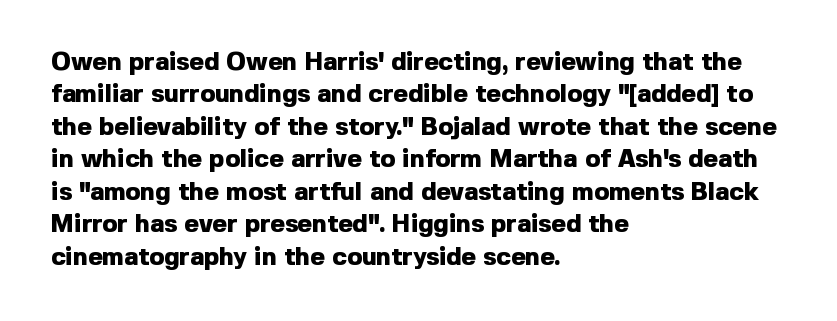
A typesetter would mark this as roman, not italic. The strokes are fattened all the way to bold. Beneath every word, the page is bare. The letters sit at their default tracking, neither squeezed nor spread. Notice how the passage keeps a crisp vertical edge on the left only. The lines sit at an ordinary, default distance from one another.
